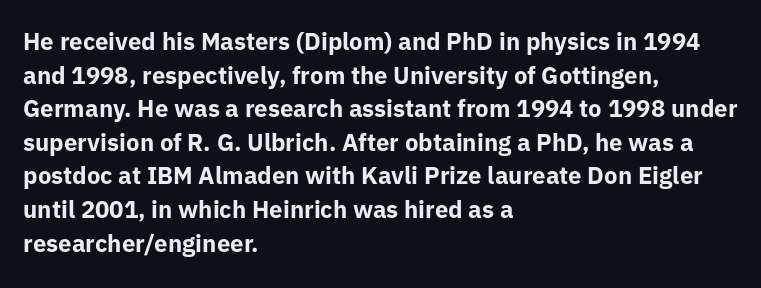
Q: Is the text bold? A: Yes.
Q: Is the text italic (slanted)? A: No, it is upright.
Q: Is the text underlined? A: No.
Q: How is the paragraph aligned? A: Left-aligned.
Q: Is the spacing between letters normal or unusually wide? A: Normal.
Q: Is the spacing between lines tight, normal or loose? A: Normal.
